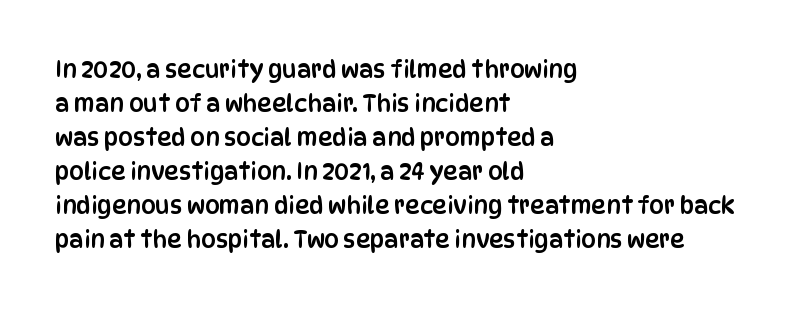
Clear beneath every line of the passage. Notice how descenders clear the ascenders below comfortably — that's standard leading. In terms of letterspacing, this is plain default setting. The lettering stays uniformly vertical, giving the passage a roman look. The lines in this sample share a left origin and differ only in where they stop.
